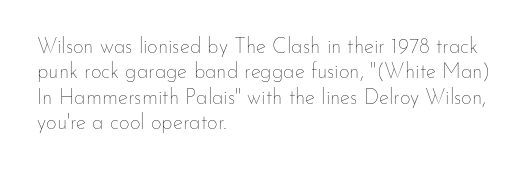
Q: Is the text bold? A: No.
Q: Is the text italic (slanted)? A: No, it is upright.
Q: Is the text underlined? A: No.
Q: How is the paragraph aligned? A: Left-aligned.
Q: Is the spacing between letters normal or unusually wide? A: Normal.
